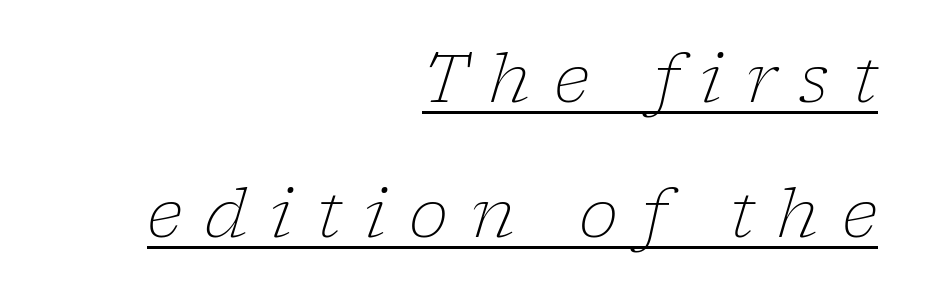
Is the type slanted? Yes — the strokes lean at a clear angle. Line spacing here is loose. This rendering features underlined lettering. The lines are quadded right. The font sits on the lighter half of the weight spectrum, regular included.
